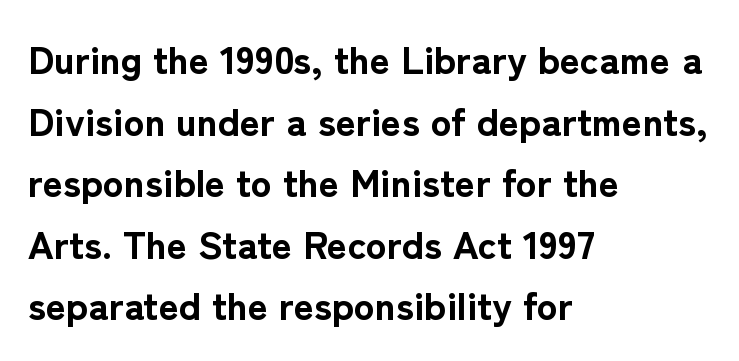
{"serif": "no", "italic": "no", "bold": "yes", "weight": "bold", "width": "normal", "stroke_contrast": "low", "x_height": "medium", "monospaced": "no", "underline": "no", "align": "left", "line_spacing": "normal", "line_spacing_ratio": 1.58, "letter_spacing": "normal", "letter_spacing_em": 0.0, "glyph_px": 39}
